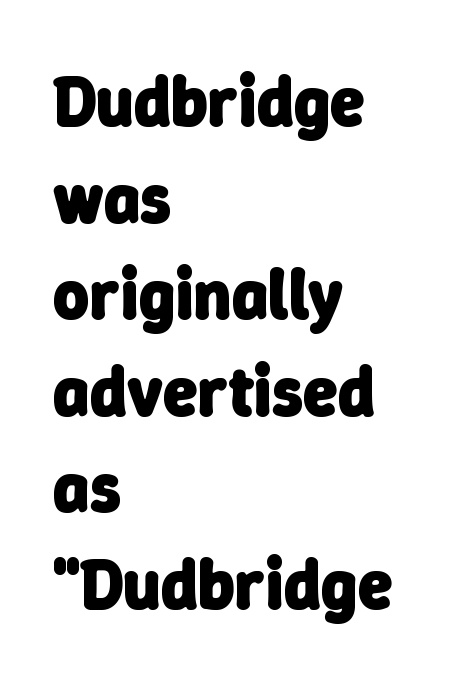
Q: Is the text bold? A: Yes.
Q: Is the typeface a serif or a sans-serif typeface? A: Sans-serif.
Q: Is the text underlined? A: No.
Q: How is the paragraph aligned? A: Left-aligned.
Q: Is the spacing between letters normal or unusually wide? A: Normal.
Q: Is the spacing between lines tight, normal or loose? A: Normal.
Q: Width (condensed, normal, or wide)? A: Normal.
Q: Stroke contrast? A: Low.
Q: x-height? A: Medium.
Q: Monospaced? A: No.
